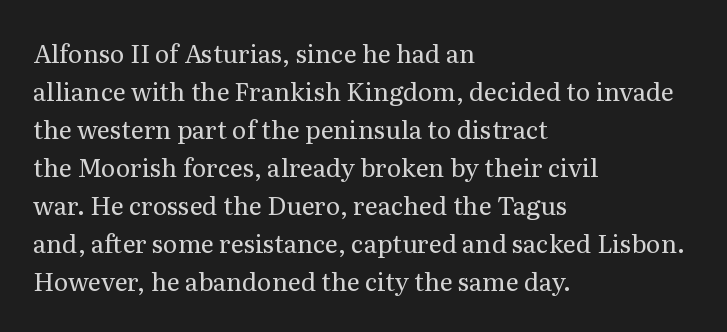
{"italic": "no", "bold": "no", "underline": "no", "align": "left", "line_spacing": "normal", "line_spacing_ratio": 1.52, "letter_spacing": "normal", "letter_spacing_em": 0.0, "glyph_px": 25}
